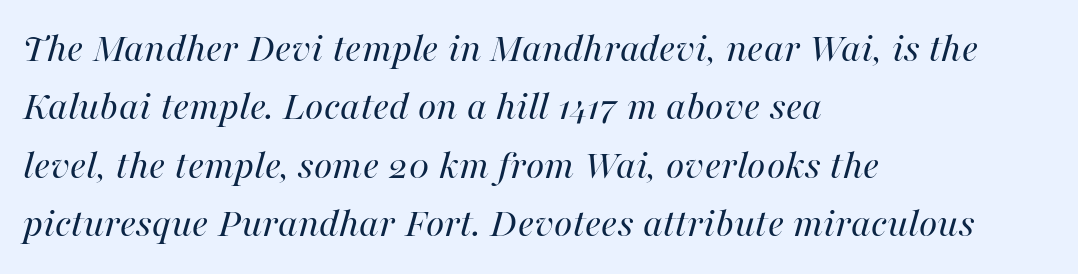
The image shows 42 px regular-weight type, italic (leaning right); set left-aligned, normal line spacing (1.39x), normal letter spacing, not underlined; high stroke contrast and a medium x-height.
